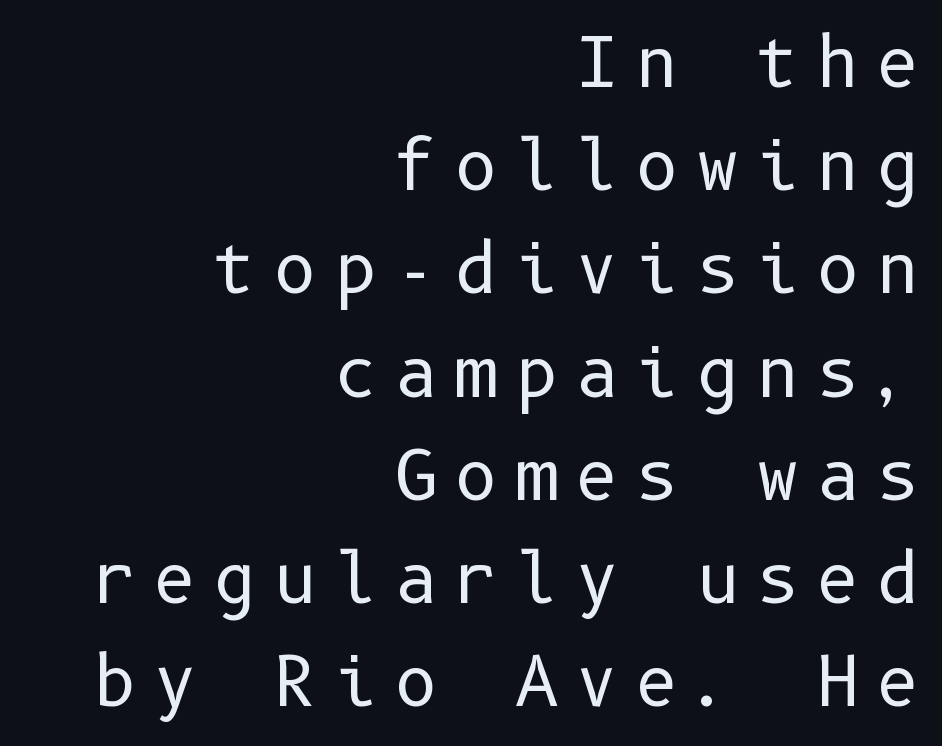
The image shows 67 px regular-weight sans-serif type, upright; set right-aligned, normal line spacing (1.54x), unusually wide letter spacing (+0.25 em), not underlined; low stroke contrast and a medium x-height.
